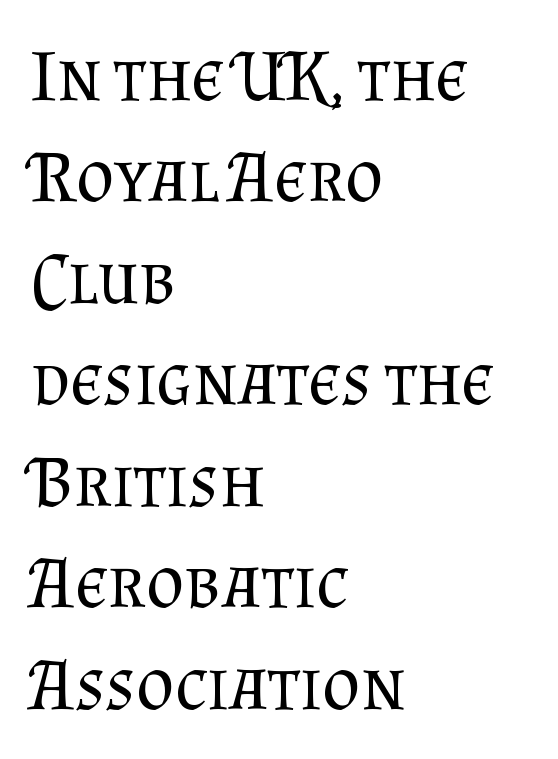
Whoever set this chose a conventional vertical rhythm. This sample has the flowing, uneven cadence of proportional lettering. The letters sit at their default tracking, neither squeezed nor spread. The lettering holds an erect, upright posture throughout. Caption: multi-line text, flush left, ragged right. Descenders are the only things crossing below the line.
